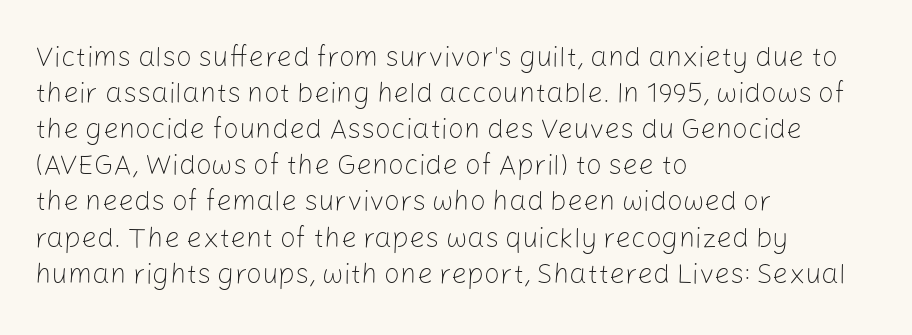
The image shows 28 px light sans-serif type, upright; set left-aligned, normal line spacing (1.29x), normal letter spacing, not underlined; low stroke contrast and a medium x-height.
